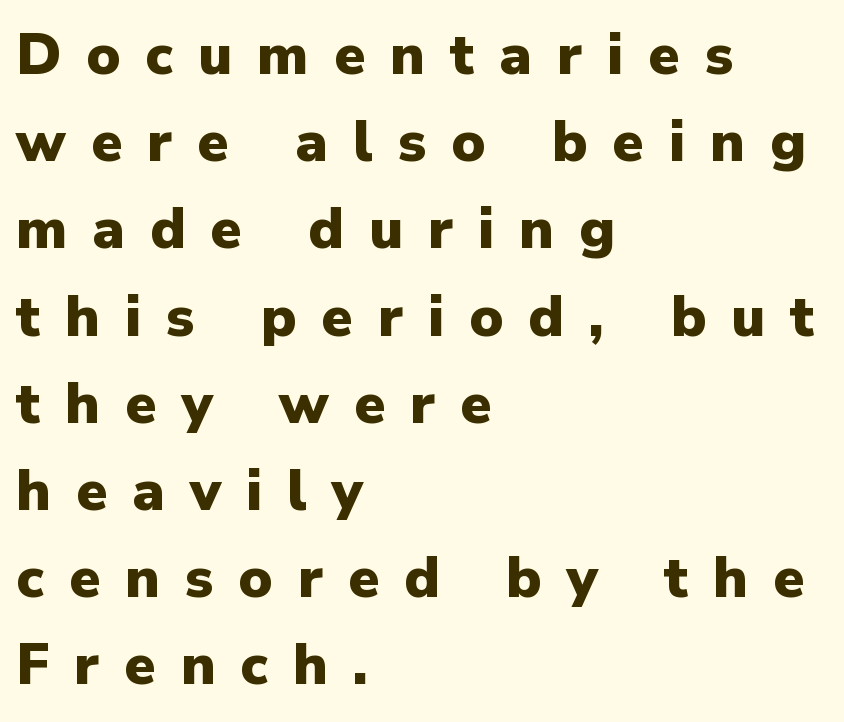
{"serif": "no", "italic": "no", "bold": "yes", "weight": "heavy", "width": "normal", "stroke_contrast": "low", "x_height": "medium", "monospaced": "no", "underline": "no", "align": "left", "line_spacing": "normal", "line_spacing_ratio": 1.53, "letter_spacing": "wide", "letter_spacing_em": 0.44, "glyph_px": 57}
